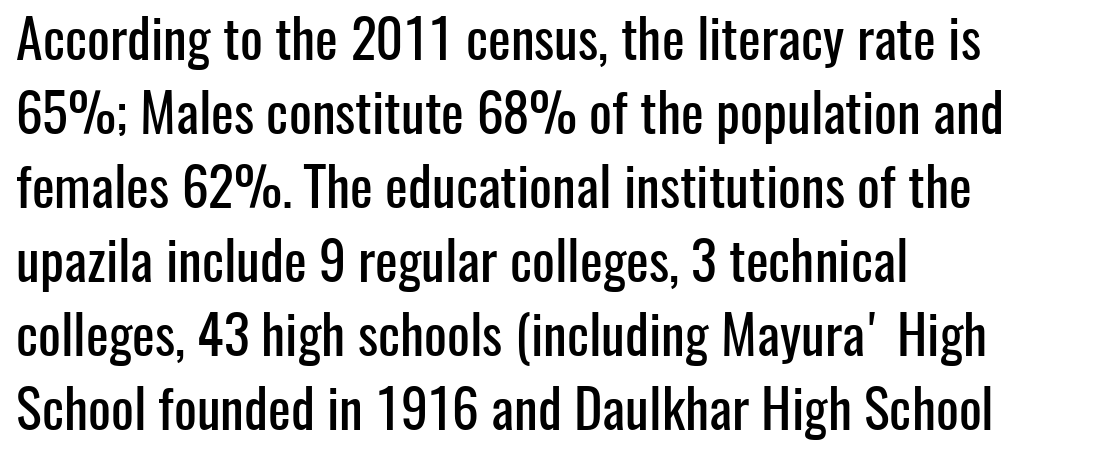
The image shows 54 px condensed sans-serif type, upright; set left-aligned, normal line spacing (1.37x), normal letter spacing, not underlined; low stroke contrast and a medium x-height.
